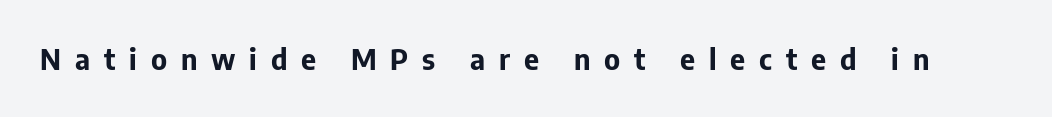
{"serif": "no", "italic": "no", "bold": "yes", "weight": "bold", "width": "normal", "stroke_contrast": "low", "x_height": "medium", "monospaced": "no", "underline": "no", "letter_spacing": "wide", "letter_spacing_em": 0.48, "glyph_px": 29}
